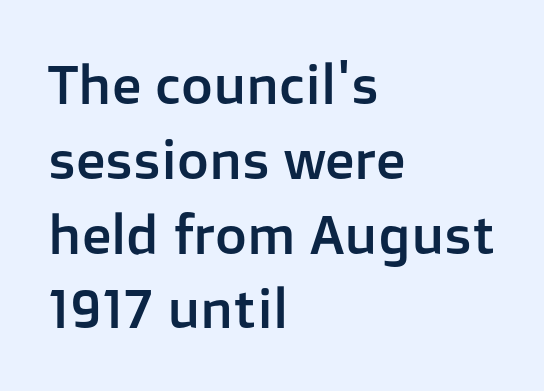
{"serif": "no", "italic": "no", "width": "normal", "stroke_contrast": "low", "x_height": "medium", "monospaced": "no", "underline": "no", "align": "left", "line_spacing": "normal", "line_spacing_ratio": 1.36, "letter_spacing": "normal", "letter_spacing_em": 0.0, "glyph_px": 55}
